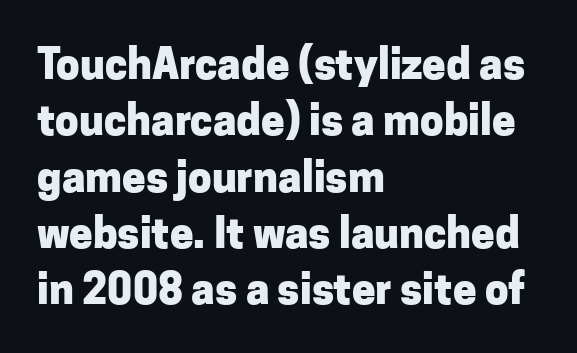
Q: Is the text bold? A: Yes.
Q: Is the text italic (slanted)? A: No, it is upright.
Q: Is the typeface a serif or a sans-serif typeface? A: Sans-serif.
Q: Is the text underlined? A: No.
Q: How is the paragraph aligned? A: Left-aligned.
Q: Is the spacing between letters normal or unusually wide? A: Normal.
Q: Is the spacing between lines tight, normal or loose? A: Normal.
Q: Width (condensed, normal, or wide)? A: Normal.
Q: Stroke contrast? A: Low.
Q: x-height? A: Medium.
Q: Monospaced? A: No.
